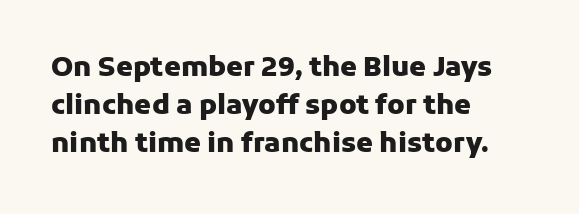
Q: Is the text bold? A: Yes.
Q: Is the text italic (slanted)? A: No, it is upright.
Q: Is the text underlined? A: No.
Q: How is the paragraph aligned? A: Left-aligned.
Q: Is the spacing between letters normal or unusually wide? A: Normal.
Q: Is the spacing between lines tight, normal or loose? A: Normal.
